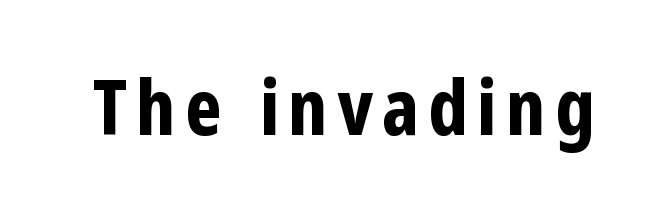
You could not count columns in this text — the font is proportionally spaced. Every stem runs plumb, perpendicular to the baseline. The letters carry no serifs — their stems end cleanly without finishing strokes. Notice how thick the strokes are: this is what a full bold looks like.
